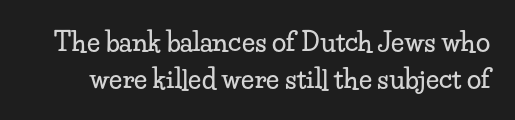
{"italic": "no", "underline": "no", "line_spacing": "normal", "line_spacing_ratio": 1.41, "letter_spacing": "normal", "letter_spacing_em": 0.0, "glyph_px": 26}
